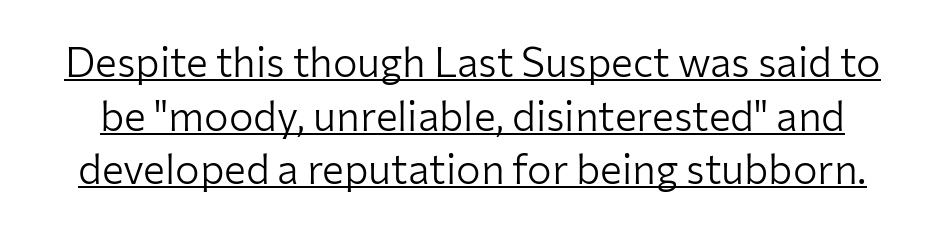
The image shows 41 px light sans-serif type, upright; set normal line spacing (1.31x), normal letter spacing, underlined; low stroke contrast and a medium x-height.
